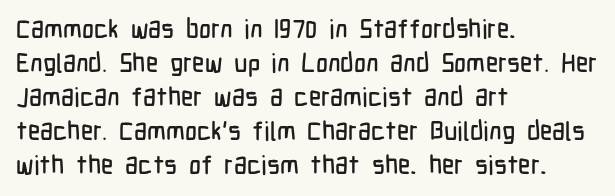
{"italic": "no", "underline": "no", "align": "left", "line_spacing": "normal", "line_spacing_ratio": 1.31, "letter_spacing": "normal", "letter_spacing_em": 0.0, "glyph_px": 26}
